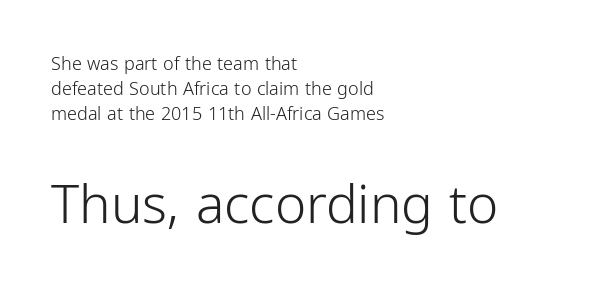
The text was rendered using a sans face with plain stroke endings. Which margin do the lines hug? The left one — the right edge is uneven. This is roman type, the default non-slanted kind. A typesetter would call this proportional, since set widths differ per character. These glyphs show unthickened strokes, regular width or finer. Vertically, the passage feels balanced, rows spaced as you'd expect.
